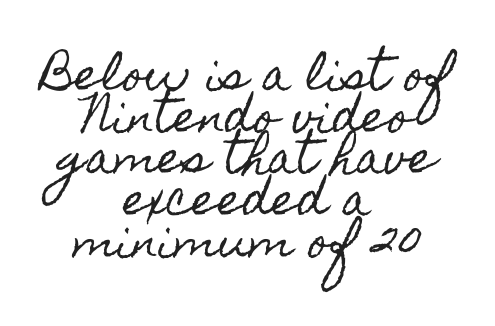
Here the designer chose a conventional face with non-uniform glyph widths. This block would grow much taller if given ordinary leading; it's compressed now. The passage shown has conventional tracking throughout. The text block is weighted toward neither margin, spreading evenly from the middle.
